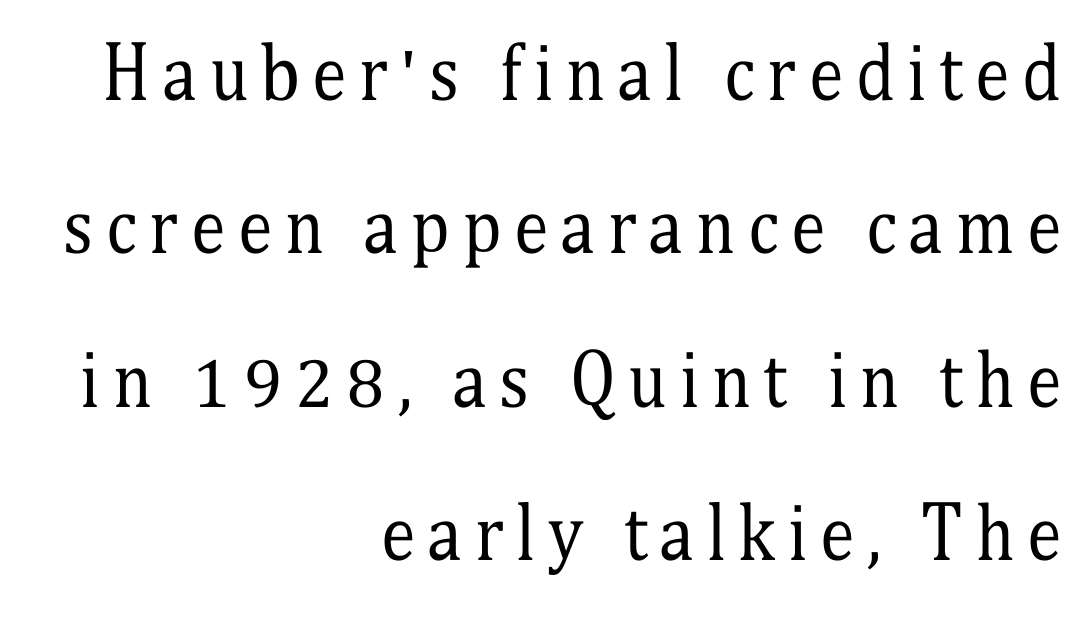
{"serif": "yes", "italic": "no", "bold": "no", "weight": "regular", "width": "condensed", "stroke_contrast": "medium", "x_height": "medium", "monospaced": "no", "underline": "no", "align": "right", "line_spacing": "loose", "line_spacing_ratio": 2.19, "glyph_px": 70}
